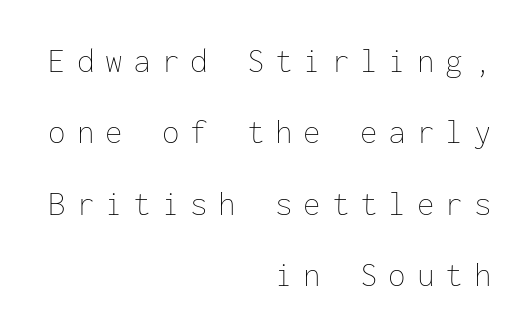
Q: Is the text bold? A: No.
Q: Is the text italic (slanted)? A: No, it is upright.
Q: Is the text underlined? A: No.
Q: How is the paragraph aligned? A: Right-aligned.
Q: Is the spacing between letters normal or unusually wide? A: Unusually wide.
Q: Is the spacing between lines tight, normal or loose? A: Loose.
Q: Width (condensed, normal, or wide)? A: Normal.
Q: Stroke contrast? A: Low.
Q: x-height? A: Medium.
Q: Monospaced? A: Yes.
